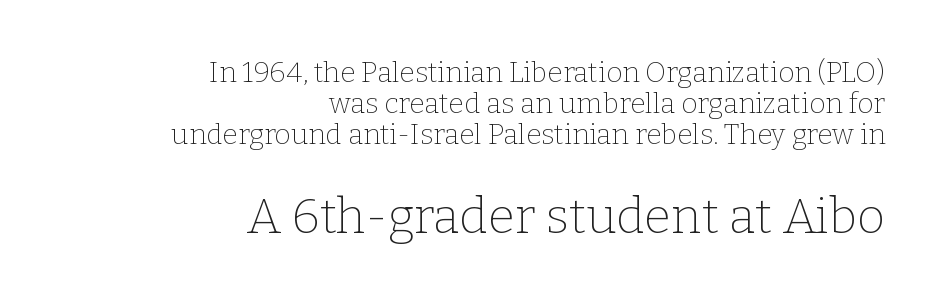
Q: Is the text bold? A: No.
Q: Is the text italic (slanted)? A: No, it is upright.
Q: Is the typeface a serif or a sans-serif typeface? A: Serif.
Q: Is the text underlined? A: No.
Q: How is the paragraph aligned? A: Right-aligned.
Q: Is the spacing between letters normal or unusually wide? A: Normal.
Q: Is the spacing between lines tight, normal or loose? A: Tight.
Q: Which block of text is set in a larger size, the first (top) or the second (bottom)? A: The second (bottom) one.
Q: Width (condensed, normal, or wide)? A: Normal.
Q: Stroke contrast? A: Low.
Q: x-height? A: Medium.
Q: Monospaced? A: No.
